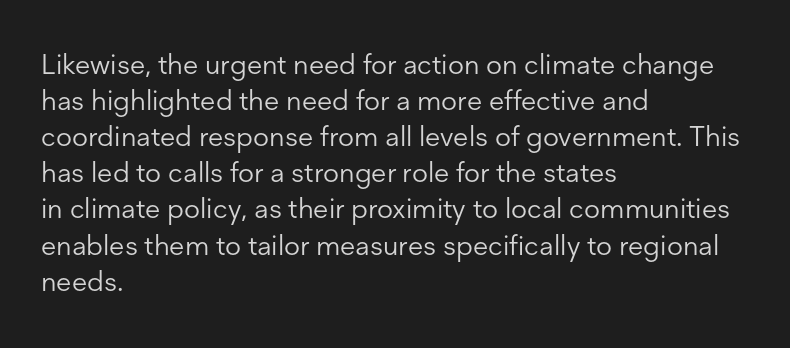
Q: Is the text bold? A: No.
Q: Is the text italic (slanted)? A: No, it is upright.
Q: Is the typeface a serif or a sans-serif typeface? A: Sans-serif.
Q: Is the text underlined? A: No.
Q: How is the paragraph aligned? A: Left-aligned.
Q: Is the spacing between letters normal or unusually wide? A: Normal.
Q: Is the spacing between lines tight, normal or loose? A: Normal.
Q: Width (condensed, normal, or wide)? A: Normal.
Q: Stroke contrast? A: Low.
Q: x-height? A: Medium.
Q: Monospaced? A: No.
